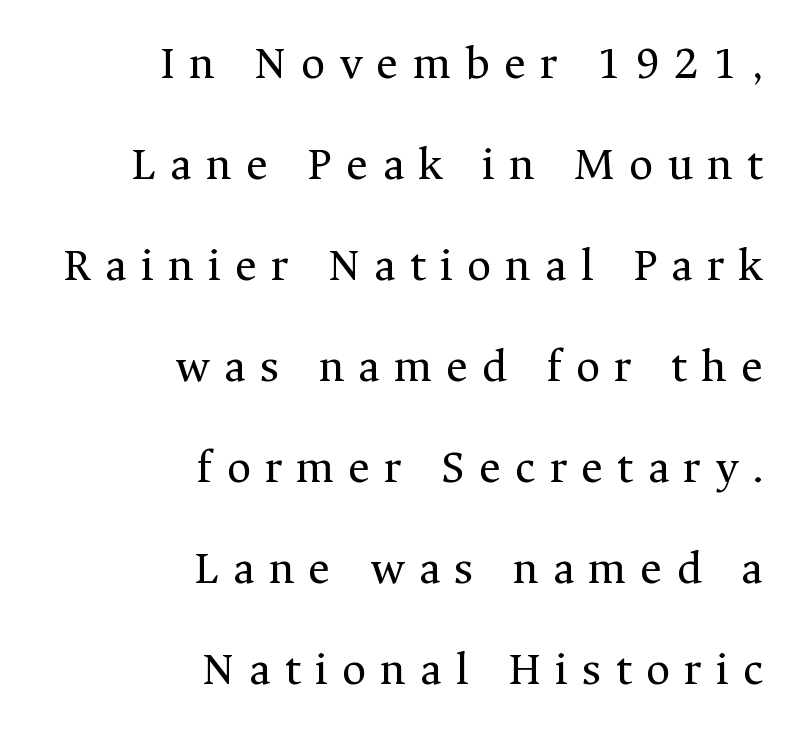
The image shows 47 px regular-weight serif type, upright; set right-aligned, loose line spacing (2.15x), unusually wide letter spacing (+0.3 em), not underlined; medium stroke contrast and a medium x-height.
